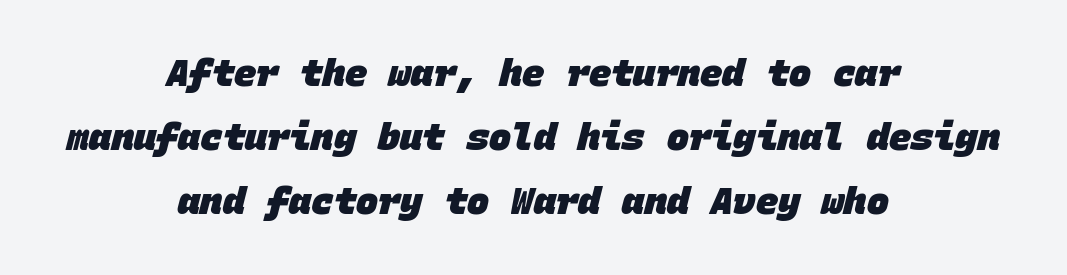
{"serif": "no", "bold": "yes", "weight": "heavy", "width": "normal", "stroke_contrast": "low", "x_height": "large", "monospaced": "yes", "underline": "no", "align": "center", "line_spacing_ratio": 1.73, "letter_spacing": "normal", "letter_spacing_em": 0.0, "glyph_px": 37}
